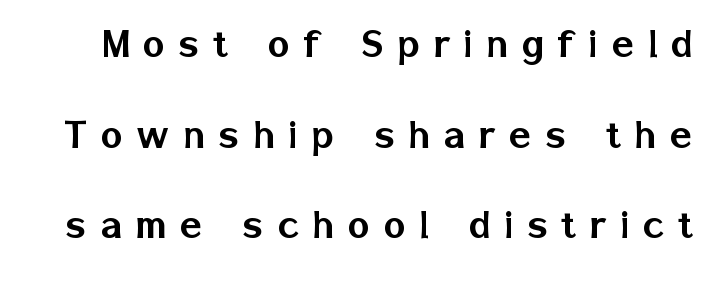
The passage shown stacks its lines with a broad gap. Check the space under the baseline: it is left empty. This sample has the flowing, uneven cadence of proportional lettering. Examine the stroke ends and you'll find no serifs. This is roman type, the default non-slanted kind.
